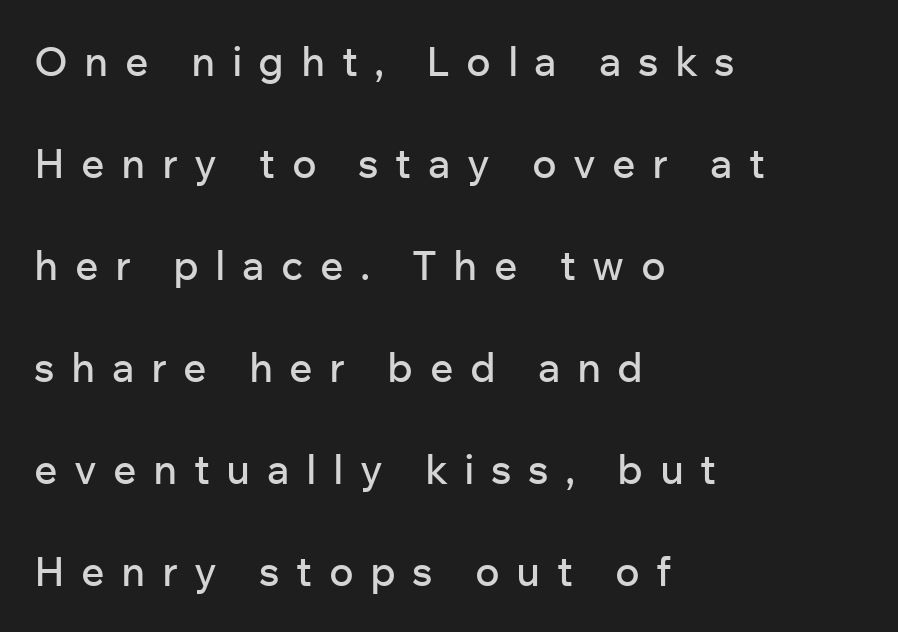
How are the letters spaced? Widely, with obvious added tracking. Examine the stroke ends and you'll find no serifs. Students, observe: this is what heavily led, spacious text looks like. If you drew a ruler down the left edge, every line would touch it.
